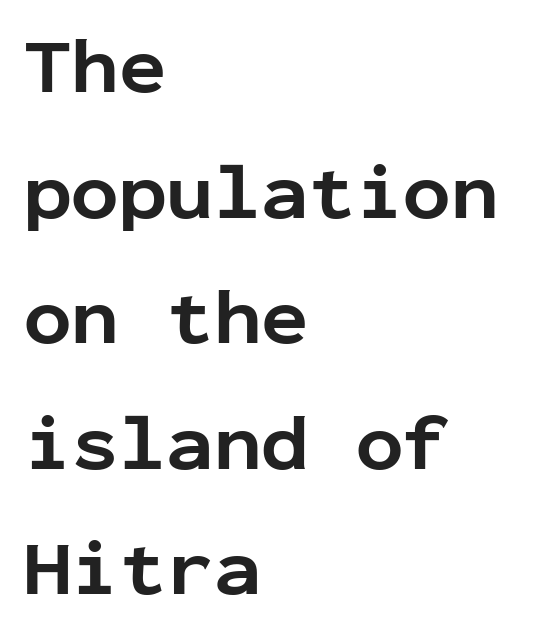
Thick stems and heavy bowls — unmistakably bold. It's the straight-up-and-down kind of type. The block of text has a typical density, with ordinary space between rows. No word sits above an underline.
